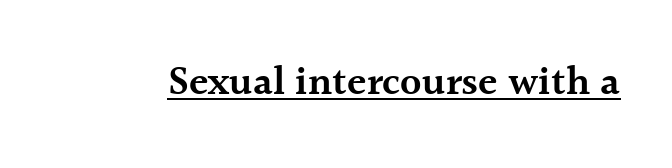
Q: Is the text bold? A: Semi-bold.
Q: Is the text italic (slanted)? A: No, it is upright.
Q: Is the typeface a serif or a sans-serif typeface? A: Serif.
Q: Is the text underlined? A: Yes.
Q: Is the spacing between letters normal or unusually wide? A: Normal.
Q: Width (condensed, normal, or wide)? A: Normal.
Q: x-height? A: Medium.
Q: Monospaced? A: No.
